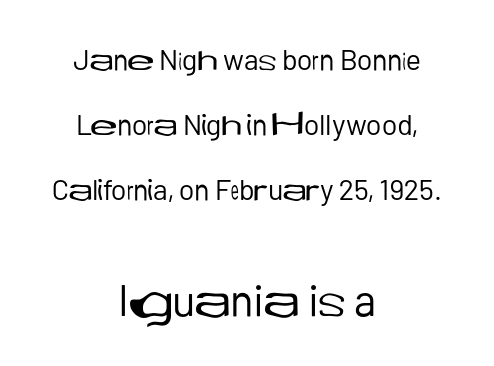
Q: Is the text bold? A: No.
Q: Is the text italic (slanted)? A: No, it is upright.
Q: Is the typeface a serif or a sans-serif typeface? A: Sans-serif.
Q: Is the text underlined? A: No.
Q: How is the paragraph aligned? A: Centered.
Q: Is the spacing between letters normal or unusually wide? A: Normal.
Q: Is the spacing between lines tight, normal or loose? A: Loose.
Q: Which block of text is set in a larger size, the first (top) or the second (bottom)? A: The second (bottom) one.
Q: Width (condensed, normal, or wide)? A: Normal.
Q: Stroke contrast? A: Low.
Q: x-height? A: Medium.
Q: Monospaced? A: No.
